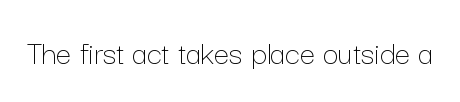
{"italic": "no", "bold": "no", "weight": "thin", "width": "normal", "stroke_contrast": "low", "x_height": "medium", "monospaced": "no", "underline": "no", "letter_spacing": "normal", "letter_spacing_em": 0.0, "glyph_px": 34}
